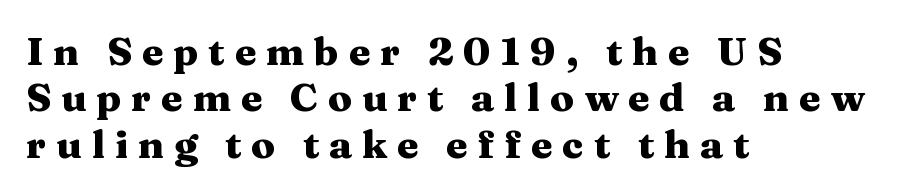
The image shows 39 px heavy, wide serif type, upright; set left-aligned, line spacing 1.19x, unusually wide letter spacing (+0.25 em), not underlined; medium stroke contrast and a medium x-height.
